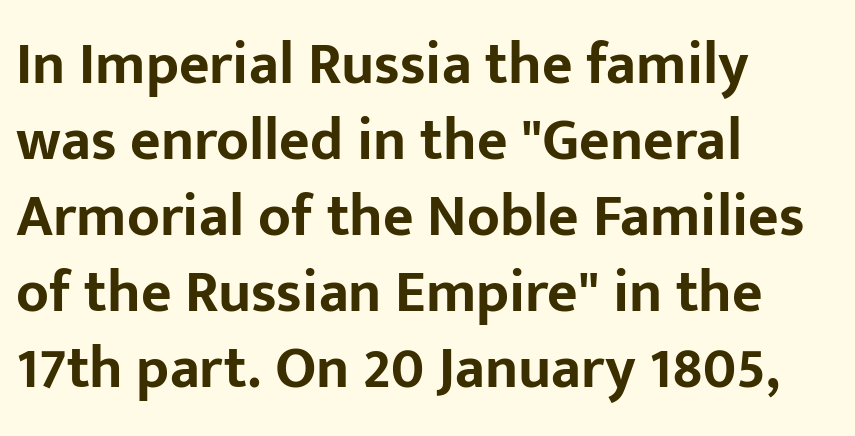
The image shows 59 px bold sans-serif type, upright; set left-aligned, normal line spacing (1.29x), normal letter spacing, not underlined; low stroke contrast and a medium x-height.
